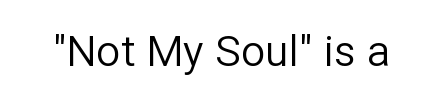
The glyphs in this specimen are sans serif. This is roman type, the default non-slanted kind. Stems and bowls with no extra thickness — not bold. Honestly, the letter spacing is just normal — you wouldn't notice it. The face used here is proportionally spaced, like ordinary book or web type.
